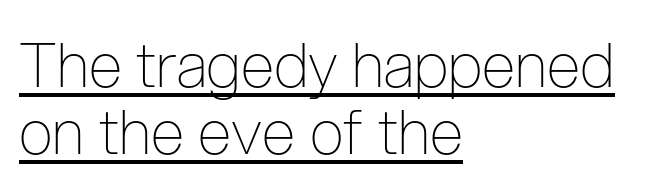
Q: Is the text bold? A: No.
Q: Is the text italic (slanted)? A: No, it is upright.
Q: Is the typeface a serif or a sans-serif typeface? A: Sans-serif.
Q: Is the text underlined? A: Yes.
Q: How is the paragraph aligned? A: Left-aligned.
Q: Is the spacing between letters normal or unusually wide? A: Normal.
Q: Is the spacing between lines tight, normal or loose? A: Tight.
Q: Width (condensed, normal, or wide)? A: Condensed.
Q: Stroke contrast? A: Low.
Q: x-height? A: Medium.
Q: Monospaced? A: No.
